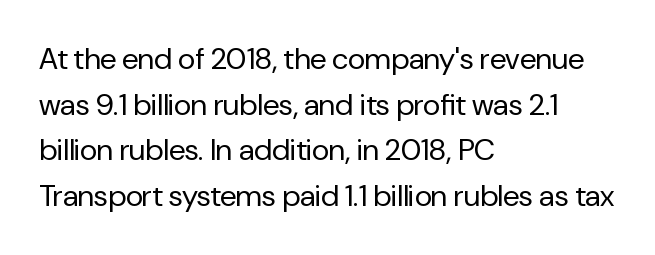
Q: Is the text bold? A: No.
Q: Is the text italic (slanted)? A: No, it is upright.
Q: Is the typeface a serif or a sans-serif typeface? A: Sans-serif.
Q: Is the text underlined? A: No.
Q: How is the paragraph aligned? A: Left-aligned.
Q: Is the spacing between letters normal or unusually wide? A: Normal.
Q: Is the spacing between lines tight, normal or loose? A: Normal.
Q: Width (condensed, normal, or wide)? A: Normal.
Q: Stroke contrast? A: Low.
Q: x-height? A: Medium.
Q: Monospaced? A: No.
